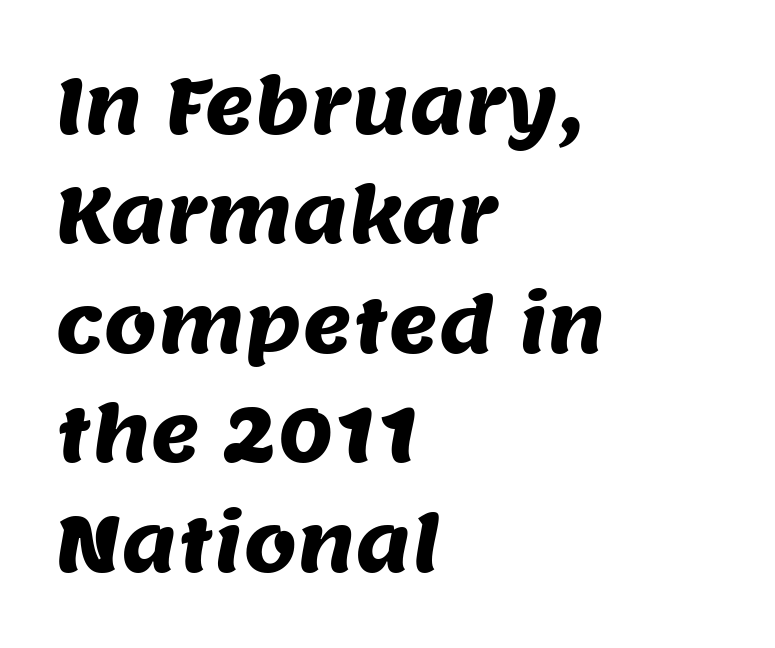
Q: Is the typeface a serif or a sans-serif typeface? A: Sans-serif.
Q: Is the text underlined? A: No.
Q: How is the paragraph aligned? A: Left-aligned.
Q: Is the spacing between letters normal or unusually wide? A: Normal.
Q: Is the spacing between lines tight, normal or loose? A: Normal.
Q: Width (condensed, normal, or wide)? A: Normal.
Q: Stroke contrast? A: Medium.
Q: x-height? A: Large.
Q: Monospaced? A: No.
